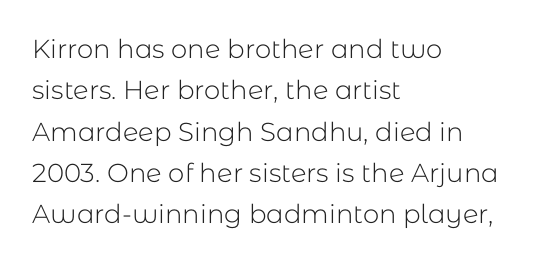
Each stroke keeps to a modest, everyday thickness or less. Whoever set this chose a conventional vertical rhythm. Caption: multi-line text, flush left, ragged right. Underlining? Definitely not there.
